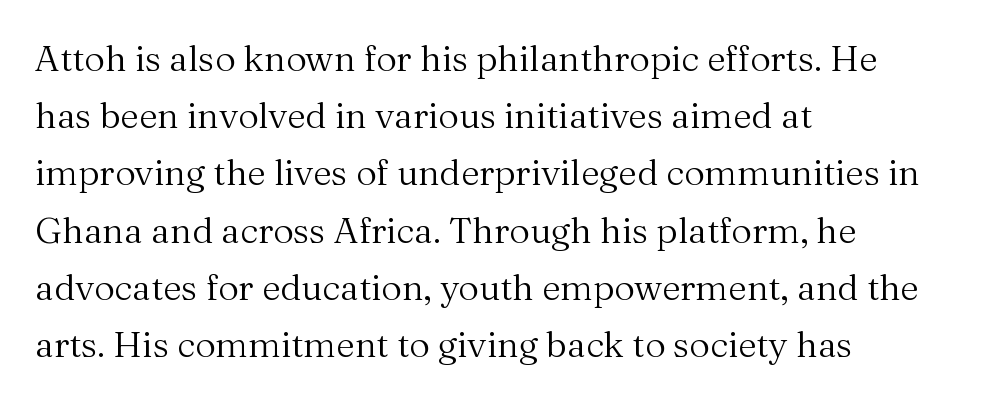
The image shows 36 px regular-weight serif type, upright; set left-aligned, normal line spacing (1.59x), normal letter spacing, not underlined; medium stroke contrast and a medium x-height.
